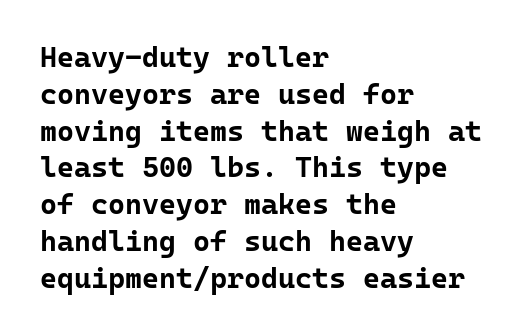
Q: Is the text bold? A: Yes.
Q: Is the text italic (slanted)? A: No, it is upright.
Q: Is the typeface a serif or a sans-serif typeface? A: Sans-serif.
Q: Is the text underlined? A: No.
Q: How is the paragraph aligned? A: Left-aligned.
Q: Is the spacing between letters normal or unusually wide? A: Normal.
Q: Is the spacing between lines tight, normal or loose? A: Normal.
Q: Width (condensed, normal, or wide)? A: Normal.
Q: Stroke contrast? A: Low.
Q: x-height? A: Medium.
Q: Monospaced? A: Yes.
